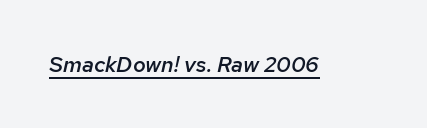
The image shows 22 px text type, italic (leaning right); set normal letter spacing, underlined.
